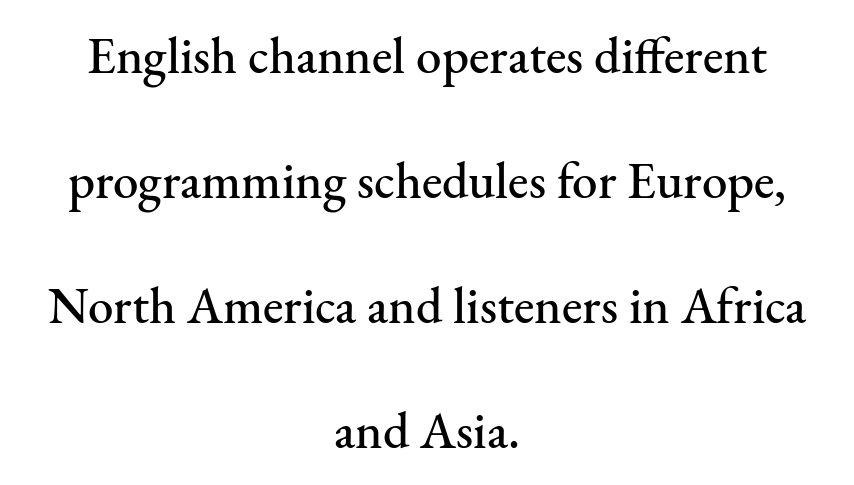
Q: Is the text italic (slanted)? A: No, it is upright.
Q: Is the typeface a serif or a sans-serif typeface? A: Serif.
Q: Is the text underlined? A: No.
Q: How is the paragraph aligned? A: Centered.
Q: Is the spacing between letters normal or unusually wide? A: Normal.
Q: Is the spacing between lines tight, normal or loose? A: Loose.
Q: Width (condensed, normal, or wide)? A: Normal.
Q: Stroke contrast? A: Medium.
Q: x-height? A: Small.
Q: Monospaced? A: No.
